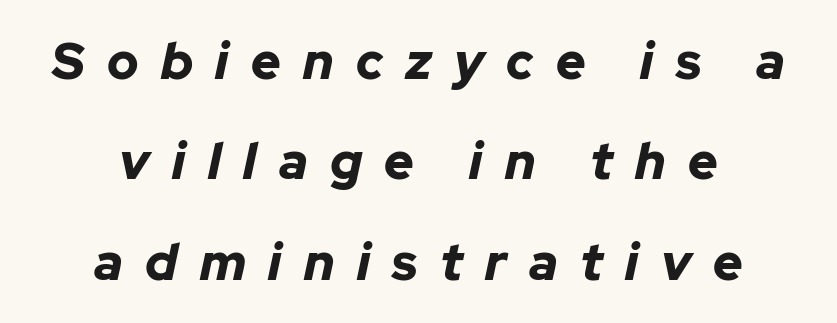
Q: Is the text bold? A: Yes.
Q: Is the text italic (slanted)? A: Yes, it leans right by about 12 degrees.
Q: Is the text underlined? A: No.
Q: How is the paragraph aligned? A: Centered.
Q: Is the spacing between letters normal or unusually wide? A: Unusually wide.
Q: Is the spacing between lines tight, normal or loose? A: Loose.
Q: Width (condensed, normal, or wide)? A: Normal.
Q: Stroke contrast? A: Low.
Q: x-height? A: Medium.
Q: Monospaced? A: No.
